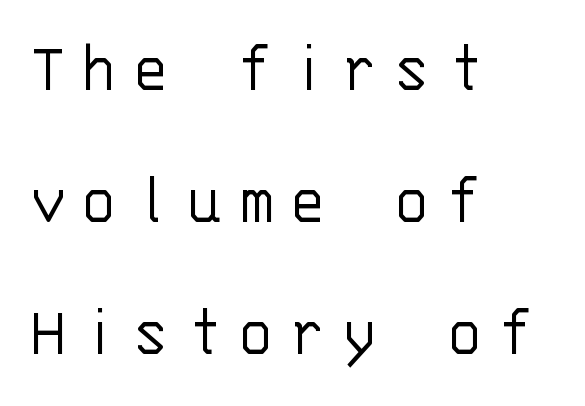
Q: Is the text bold? A: No.
Q: Is the text italic (slanted)? A: No, it is upright.
Q: Is the typeface a serif or a sans-serif typeface? A: Sans-serif.
Q: Is the text underlined? A: No.
Q: How is the paragraph aligned? A: Left-aligned.
Q: Is the spacing between letters normal or unusually wide? A: Unusually wide.
Q: Width (condensed, normal, or wide)? A: Normal.
Q: Stroke contrast? A: Low.
Q: x-height? A: Large.
Q: Monospaced? A: Yes.
